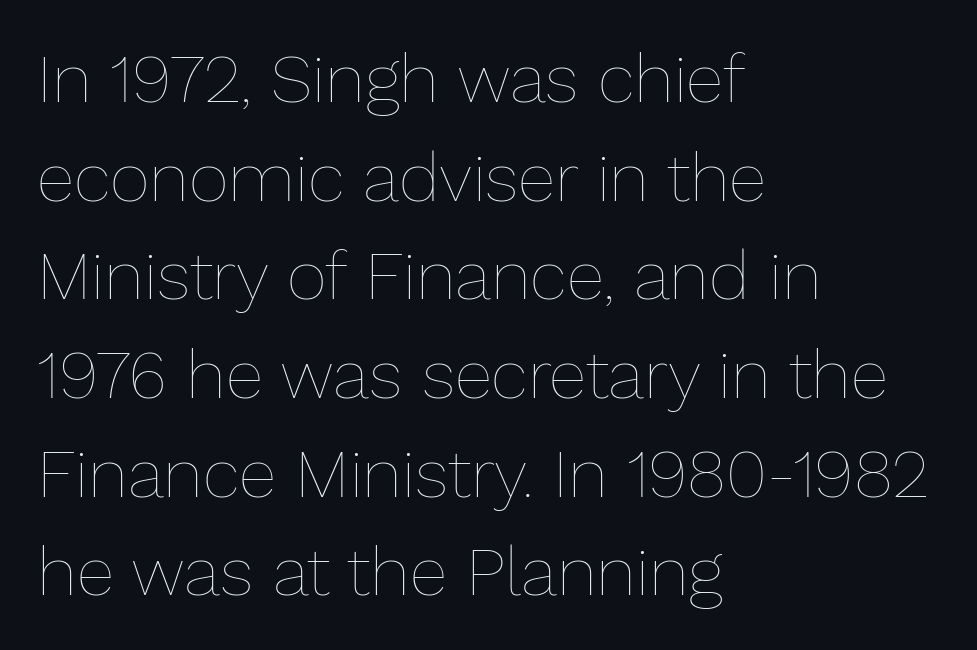
The image shows 69 px thin type, upright; set left-aligned, normal line spacing (1.43x), normal letter spacing, not underlined; low stroke contrast and a medium x-height.
